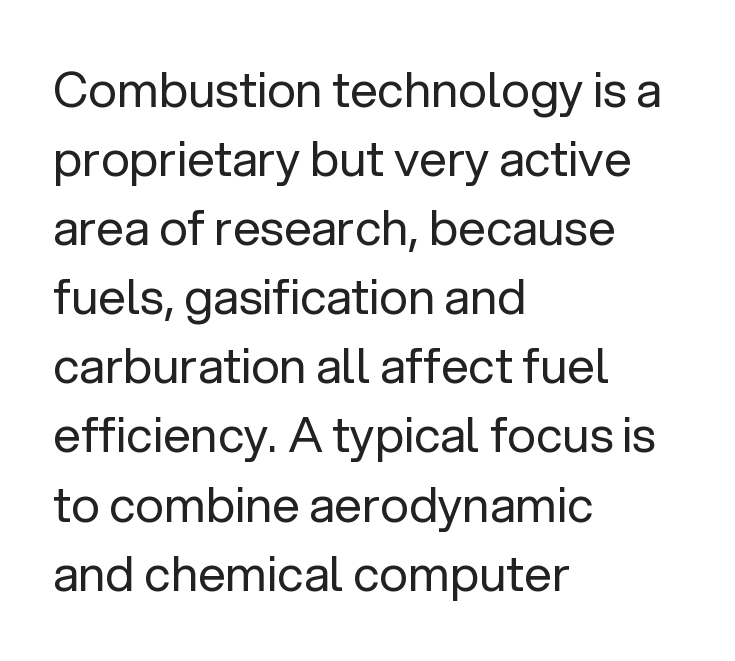
The image shows 49 px regular-weight sans-serif type, upright; set left-aligned, normal line spacing (1.41x), normal letter spacing, not underlined; low stroke contrast and a medium x-height.
